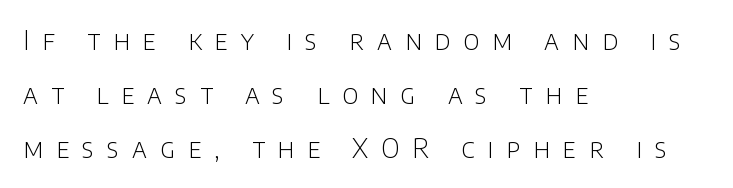
The characters are drawn with everyday or finer stroke widths. The font's upright variant was chosen for this text. The passage is arranged the way most books set body copy — flush left. Baseline-to-baseline distance is far greater than the letter height. How are the letters spaced? Widely, with obvious added tracking.
